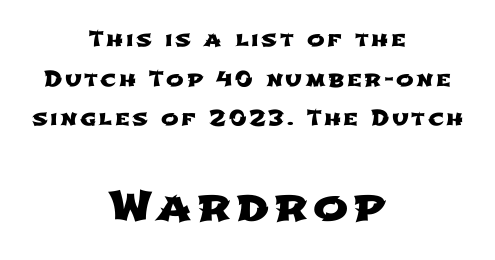
The image shows 42 px wide sans-serif type; set centered, line spacing 1.89x, not underlined; the second (bottom) block is 2.0x larger; low stroke contrast and a medium x-height.
